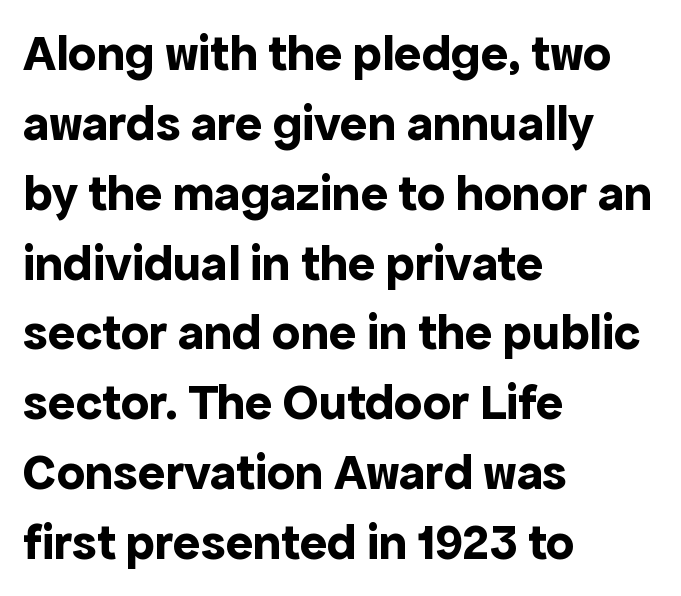
{"serif": "no", "italic": "no", "bold": "yes", "weight": "bold", "width": "normal", "x_height": "medium", "monospaced": "no", "underline": "no", "align": "left", "line_spacing": "normal", "line_spacing_ratio": 1.37, "letter_spacing": "normal", "letter_spacing_em": 0.0, "glyph_px": 51}
